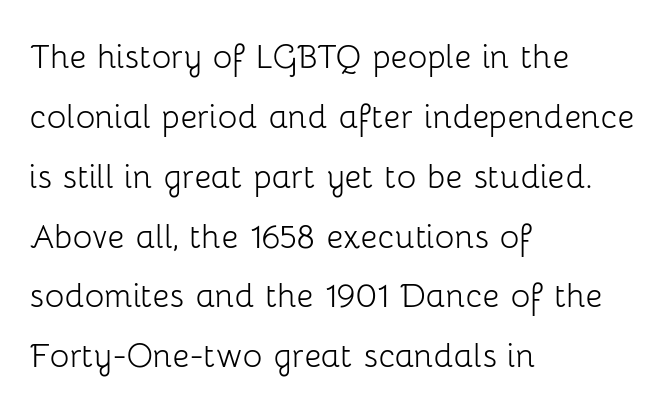
Is the type heavy? It reads as light-to-regular instead. This sample has the flowing, uneven cadence of proportional lettering. The leading is moderate, giving the passage an even texture. The ragged edge is on the right, which tells us the setting is flush left.
